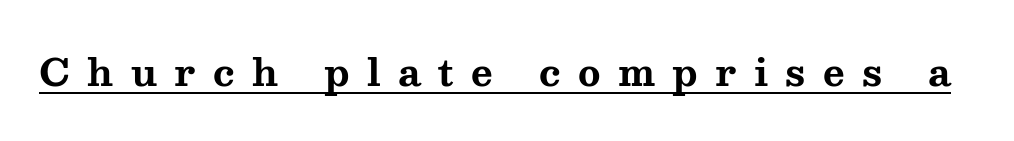
Examine the stroke ends and you'll spot serifs. The face used here is proportionally spaced, like ordinary book or web type. Heavy-handed strokes throughout: this text is bold. Loose tracking; the words dissolve into strings of separated letters.
